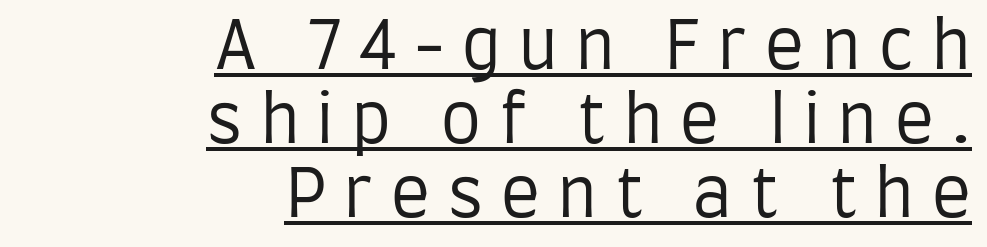
{"serif": "no", "italic": "no", "bold": "no", "weight": "regular", "width": "condensed", "stroke_contrast": "low", "x_height": "large", "monospaced": "no", "underline": "yes", "align": "right", "line_spacing": "tight", "line_spacing_ratio": 1.12, "letter_spacing": "wide", "letter_spacing_em": 0.25, "glyph_px": 66}
